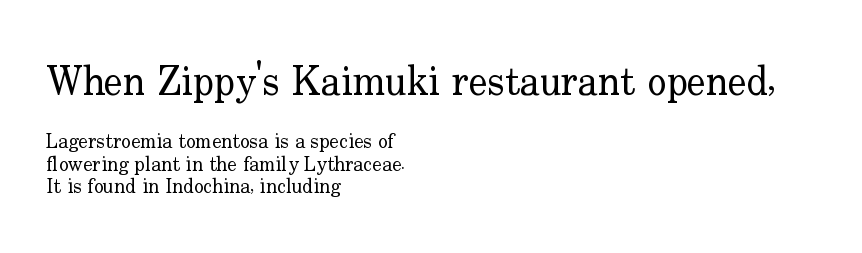
A typesetter would call this zero additional tracking. Decoration check: the copy has no underline. The face used here is seriffed, in the tradition of book romans. Each new line begins almost immediately beneath the previous one.
